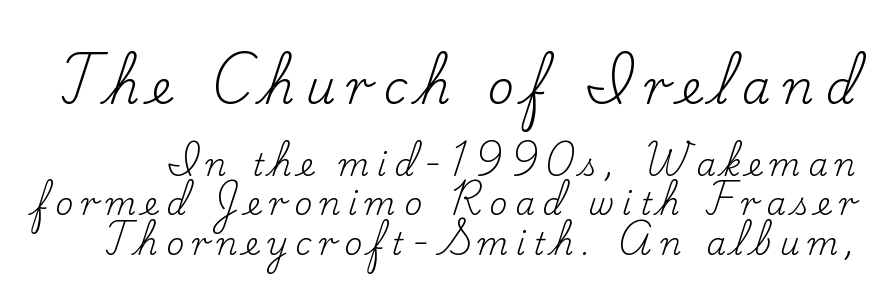
{"serif": "yes", "bold": "no", "weight": "regular", "width": "normal", "stroke_contrast": "low", "x_height": "small", "monospaced": "no", "underline": "no", "line_spacing": "normal", "line_spacing_ratio": 1.28, "letter_spacing": "wide", "letter_spacing_em": 0.25, "larger_block": "first", "size_ratio": 1.48, "glyph_px": 46}
